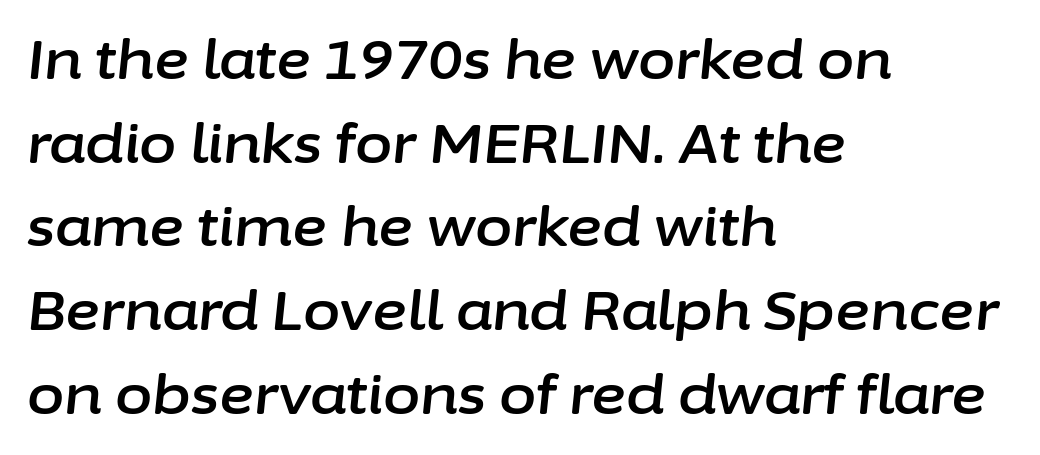
In terms of letterspacing, this is plain default setting. Here the designer chose a conventional face with non-uniform glyph widths. Each row of text sits above clean, open space. Rows of type keep a routine distance in the vertical direction.
